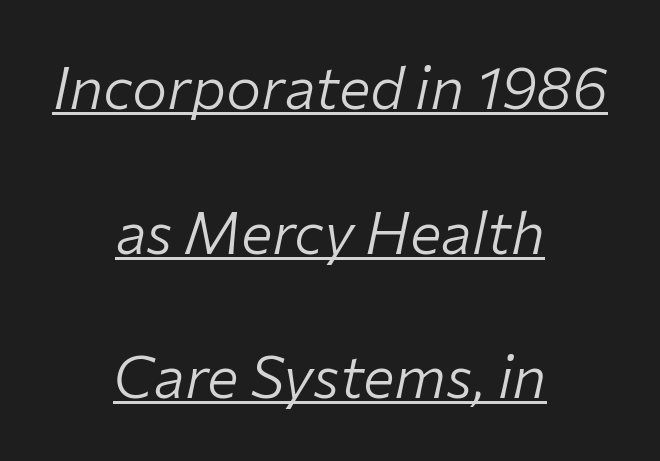
{"italic": "yes", "lean": "right", "slant_degrees": 12, "bold": "no", "weight": "light", "width": "normal", "stroke_contrast": "low", "x_height": "medium", "monospaced": "no", "underline": "yes", "align": "center", "line_spacing": "loose", "line_spacing_ratio": 2.45, "letter_spacing": "normal", "letter_spacing_em": 0.0, "glyph_px": 59}
